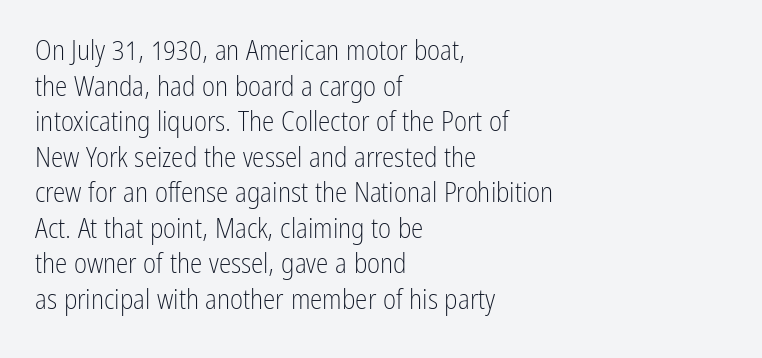
Q: Is the text bold? A: No.
Q: Is the text italic (slanted)? A: No, it is upright.
Q: Is the typeface a serif or a sans-serif typeface? A: Sans-serif.
Q: Is the text underlined? A: No.
Q: How is the paragraph aligned? A: Left-aligned.
Q: Is the spacing between letters normal or unusually wide? A: Normal.
Q: Is the spacing between lines tight, normal or loose? A: Normal.
Q: Width (condensed, normal, or wide)? A: Condensed.
Q: Stroke contrast? A: Low.
Q: x-height? A: Medium.
Q: Monospaced? A: No.
